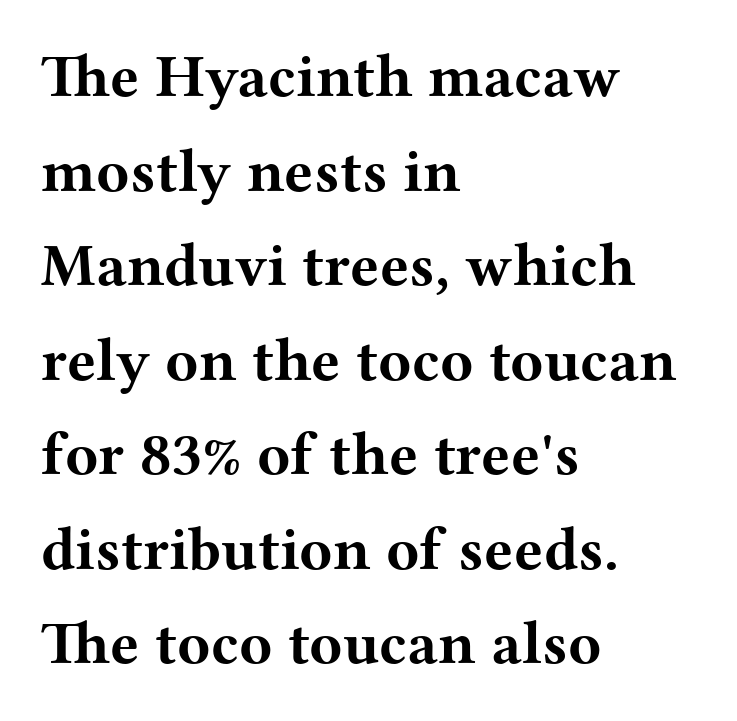
Any mark beneath the type? The region is blank. In terms of letterform style, serifs are clearly present. The letterforms sit shoulder to shoulder at normal distance. Varying glyph widths throughout — classic text-font behaviour.
